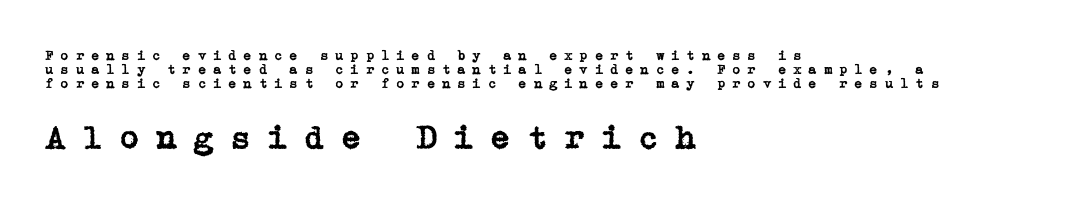
The image shows 34 px serif type, upright; set left-aligned, tight line spacing (1.0x), unusually wide letter spacing (+0.47 em), not underlined; the second (bottom) block is 2.43x larger; low stroke contrast and a medium x-height.
